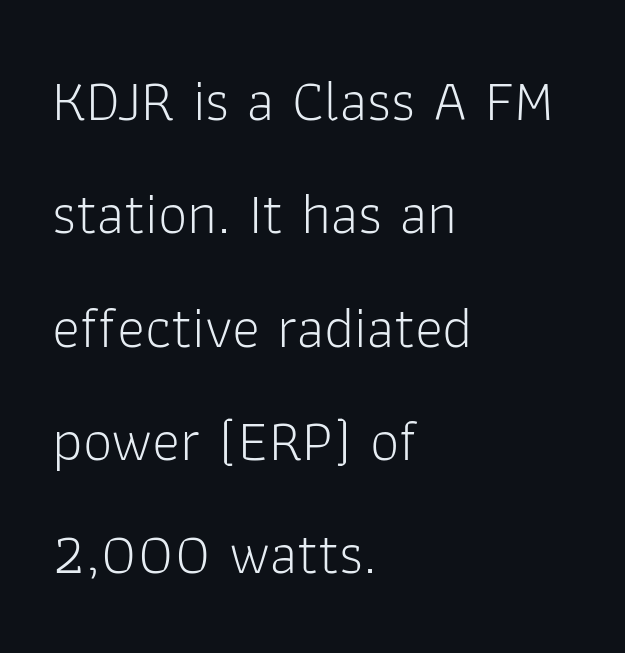
The image shows 59 px light sans-serif type, upright; set left-aligned, loose line spacing (1.92x), normal letter spacing, not underlined; low stroke contrast and a medium x-height.
